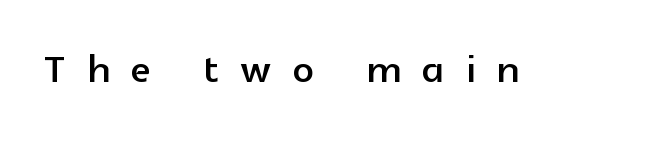
Grotesque or geometric, the face here clearly has no serifs. A bare baseline throughout the passage. Is this a fixed-width face? No — the glyphs have proportional, varying widths. Upright lettering throughout.
